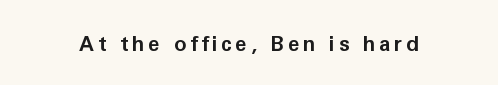
Pretty heavy lettering here — definitely bold. The passage shown is not underscored anywhere. Do the letters lean? They stand straight.
